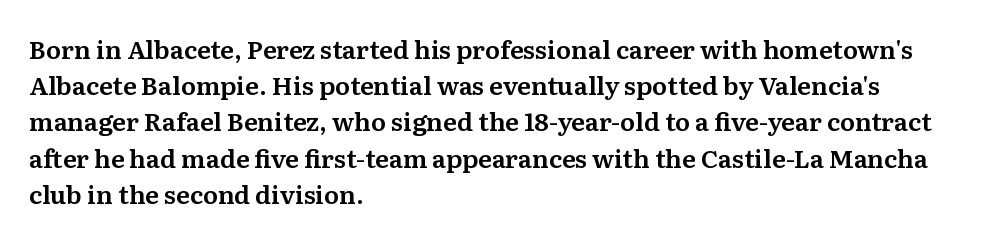
The image shows 25 px text type, upright; set left-aligned, normal line spacing (1.45x), normal letter spacing, not underlined.
